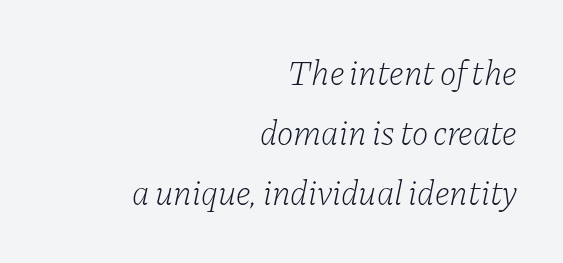
The image shows 35 px light serif type, italic (leaning right); set right-aligned, line spacing 1.72x, normal letter spacing, not underlined; low stroke contrast and a medium x-height.
